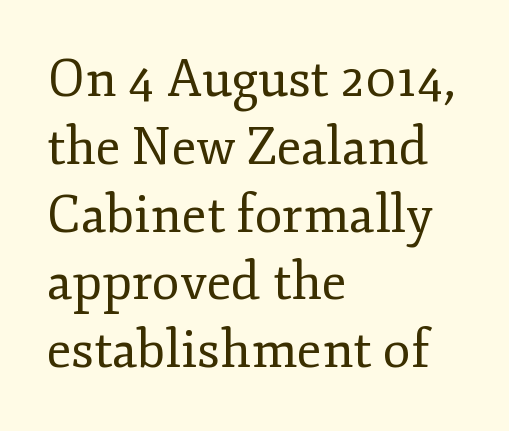
The image shows 51 px regular-weight serif type, upright; set left-aligned, normal line spacing (1.33x), normal letter spacing, not underlined; low stroke contrast and a small x-height.
